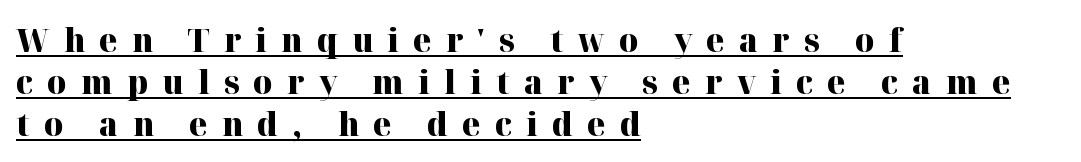
{"serif": "yes", "italic": "no", "bold": "yes", "weight": "heavy", "width": "normal", "stroke_contrast": "high", "x_height": "medium", "monospaced": "no", "underline": "yes", "align": "left", "line_spacing": "normal", "line_spacing_ratio": 1.27, "letter_spacing": "wide", "letter_spacing_em": 0.43, "glyph_px": 33}
